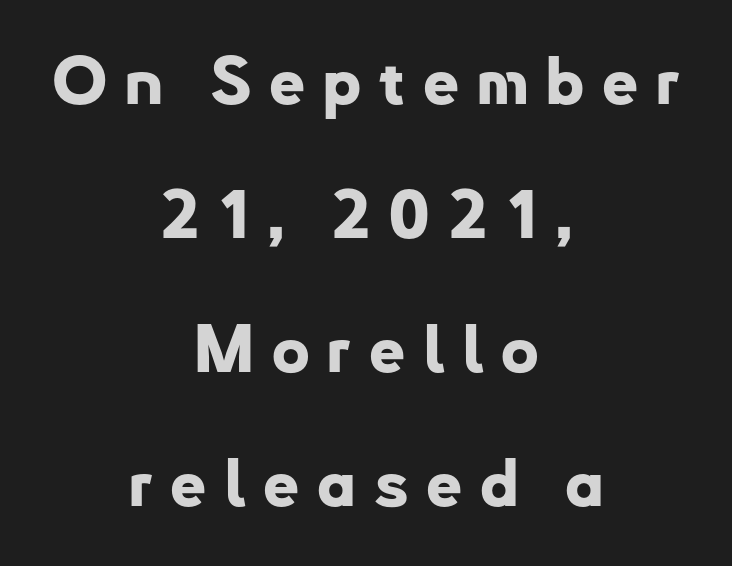
Q: Is the text bold? A: Yes.
Q: Is the text italic (slanted)? A: No, it is upright.
Q: Is the typeface a serif or a sans-serif typeface? A: Sans-serif.
Q: Is the text underlined? A: No.
Q: How is the paragraph aligned? A: Centered.
Q: Is the spacing between letters normal or unusually wide? A: Unusually wide.
Q: Is the spacing between lines tight, normal or loose? A: Loose.
Q: Width (condensed, normal, or wide)? A: Normal.
Q: Stroke contrast? A: Low.
Q: x-height? A: Small.
Q: Monospaced? A: No.
